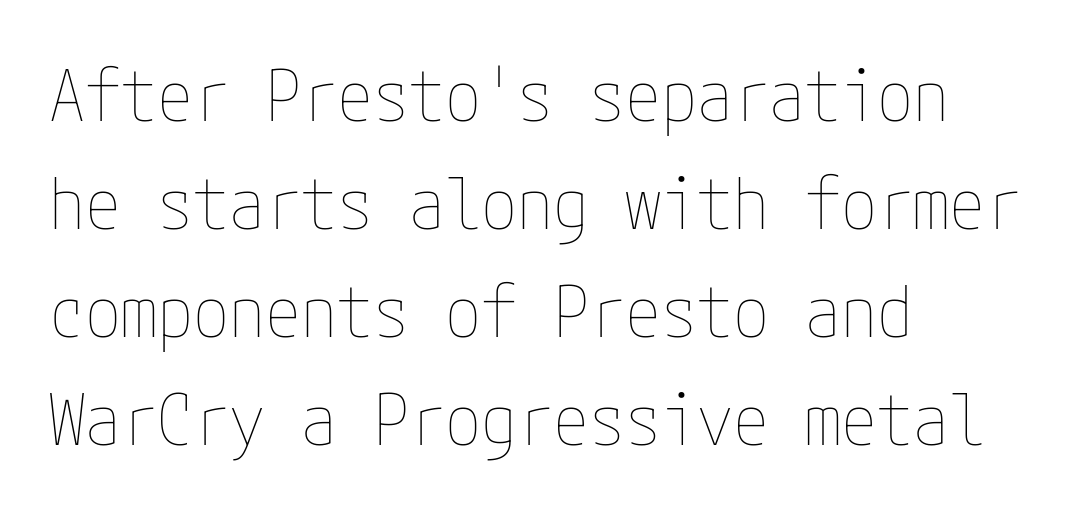
Students, note that the glyphs here touch the page at normal intervals. Which margin do the lines hug? The left one — the right edge is uneven. On a weight scale, this lands at 450 or below. The gap between lines stays unmarked.
